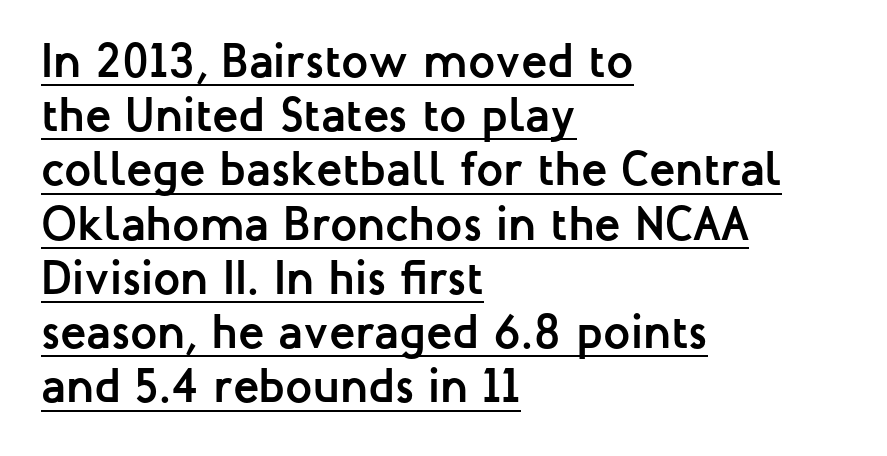
These lines are rendered in a variable-pitch font. What's the leading like? Squeezed, with rows nearly overlapping. These lines keep a tight, regular rhythm from letter to letter. One-word summary of the alignment: left.
